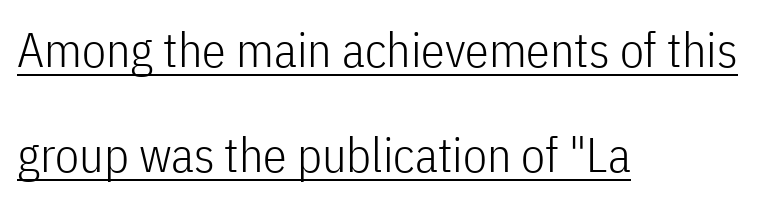
{"serif": "no", "italic": "no", "bold": "no", "weight": "light", "width": "condensed", "stroke_contrast": "low", "x_height": "medium", "monospaced": "no", "underline": "yes", "align": "left", "line_spacing": "loose", "line_spacing_ratio": 2.19, "letter_spacing": "normal", "letter_spacing_em": 0.0, "glyph_px": 48}
